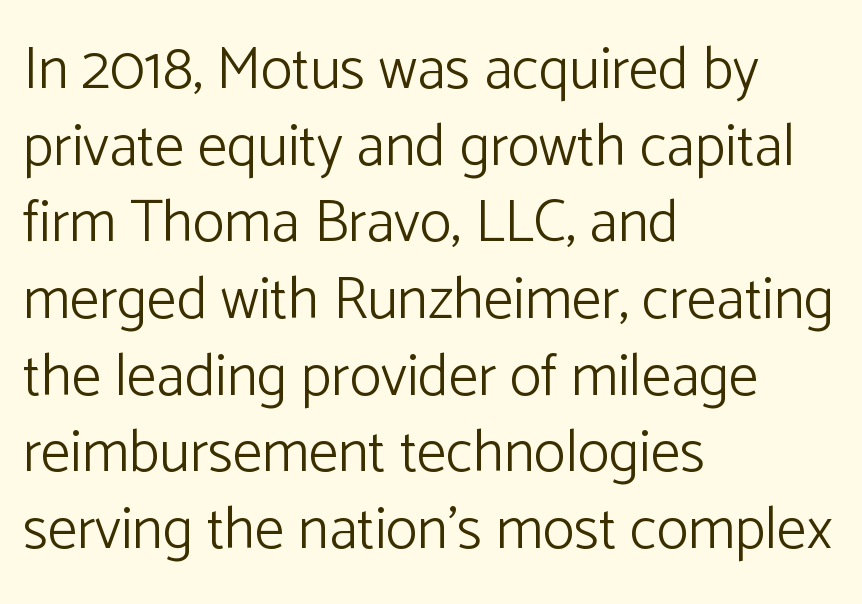
The lines sit at an ordinary, default distance from one another. One-word summary of the alignment: left. Tracking here is standard; glyphs follow each other at the usual distance. Ink coverage per letter is moderate at most. Proportional: the letters do not fall into vertical columns. The lettering holds an erect, upright posture throughout.
